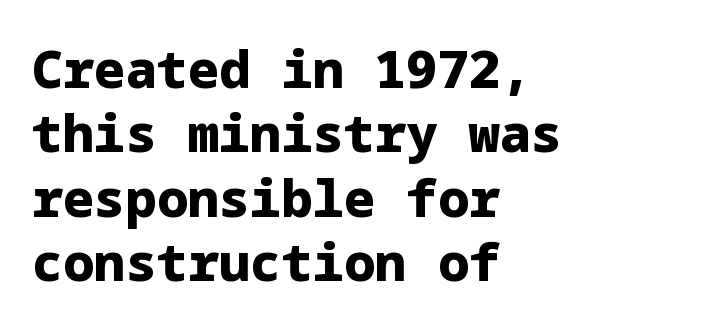
Q: Is the text bold? A: Yes.
Q: Is the text italic (slanted)? A: No, it is upright.
Q: Is the typeface a serif or a sans-serif typeface? A: Sans-serif.
Q: Is the text underlined? A: No.
Q: How is the paragraph aligned? A: Left-aligned.
Q: Is the spacing between letters normal or unusually wide? A: Normal.
Q: Width (condensed, normal, or wide)? A: Normal.
Q: Stroke contrast? A: Low.
Q: x-height? A: Medium.
